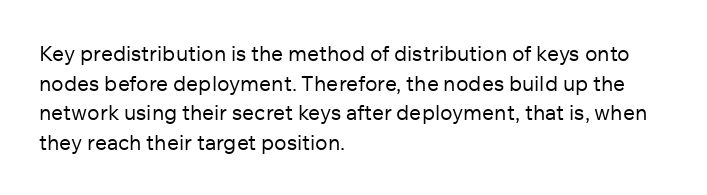
The image shows 21 px text type, upright; set left-aligned, normal line spacing (1.41x), normal letter spacing, not underlined.
